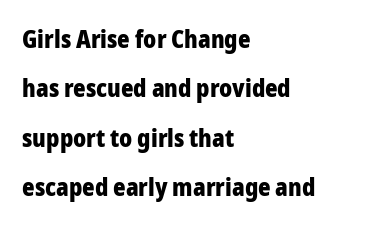
{"italic": "no", "bold": "yes", "underline": "no", "align": "left", "line_spacing": "loose", "line_spacing_ratio": 2.06, "letter_spacing": "normal", "letter_spacing_em": 0.0, "glyph_px": 24}
